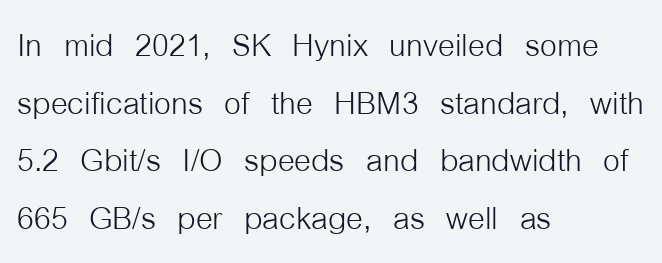
The image shows 43 px light, condensed sans-serif type, upright; set left-aligned, normal line spacing (1.34x), normal letter spacing, not underlined; low stroke contrast and a medium x-height.
